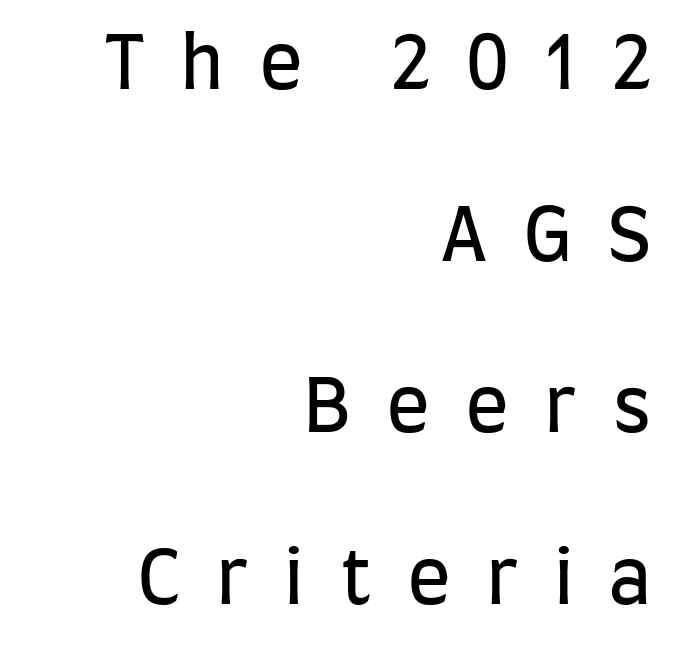
Is the block centered? No — it sits flush against the right margin. Each letter keeps its own natural width here, so spacing adapts to shape. Grotesque or geometric, the face here clearly has no serifs. In terms of leading, this rendering errs on the spacious side. Observe the wide spacing: letters keep a clear distance from each other.
